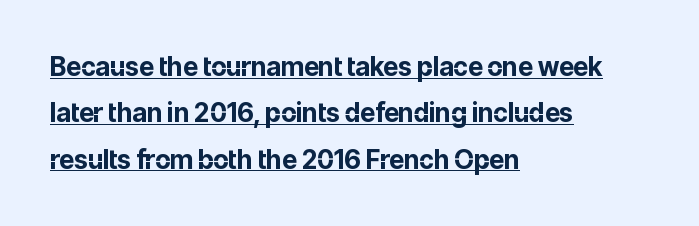
{"italic": "no", "bold": "yes", "underline": "yes", "align": "left", "line_spacing_ratio": 1.78, "letter_spacing": "normal", "letter_spacing_em": 0.0, "glyph_px": 26}
